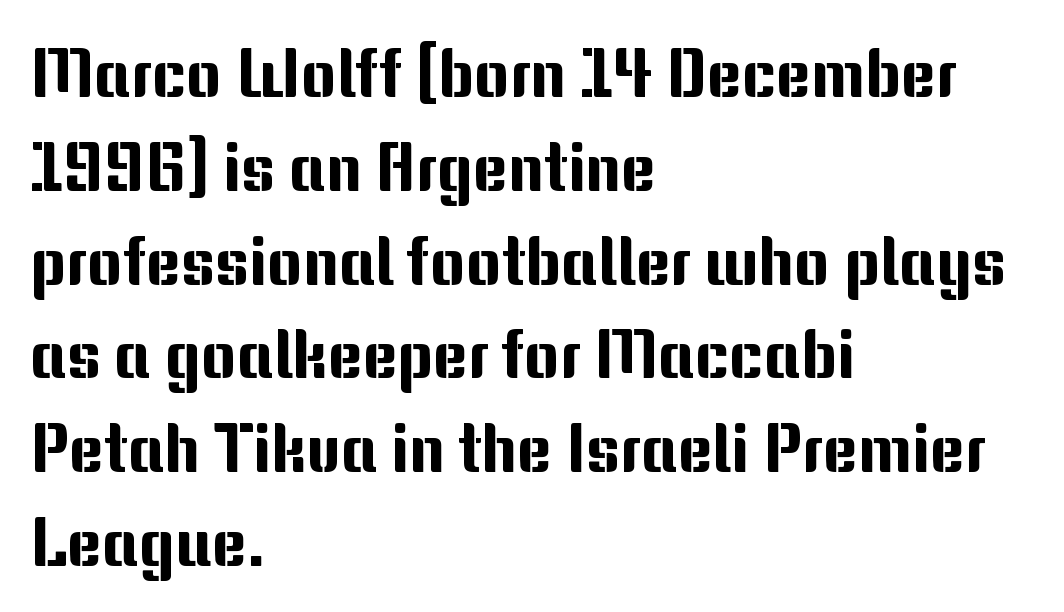
The image shows 67 px sans-serif type, upright; set left-aligned, normal line spacing (1.4x), normal letter spacing, not underlined; medium stroke contrast and a medium x-height.
